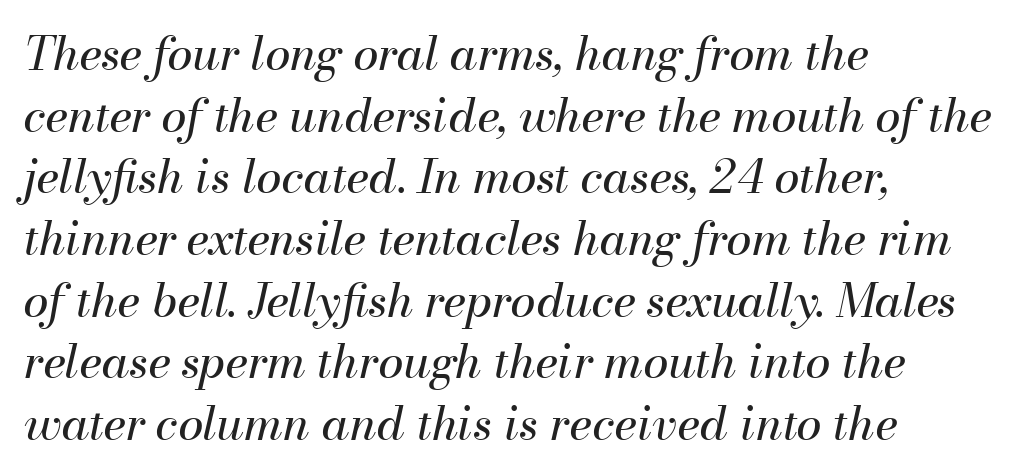
{"italic": "yes", "lean": "right", "slant_degrees": 13, "bold": "no", "weight": "regular", "width": "normal", "stroke_contrast": "medium", "x_height": "small", "monospaced": "no", "underline": "no", "align": "left", "line_spacing": "normal", "line_spacing_ratio": 1.34, "letter_spacing": "normal", "letter_spacing_em": 0.0, "glyph_px": 46}
